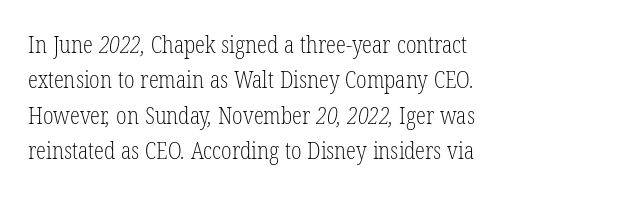
{"bold": "no", "underline": "no", "align": "left", "line_spacing": "normal", "line_spacing_ratio": 1.54, "letter_spacing": "normal", "letter_spacing_em": 0.0, "glyph_px": 23}
